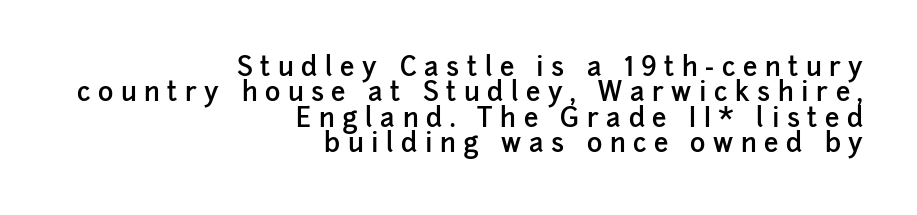
This sample uses an upright cut, with every glyph sitting square on the baseline. Loose tracking; the words dissolve into strings of separated letters. The designer dialed line spacing down below the default. Nobody drew a line under any word here.
